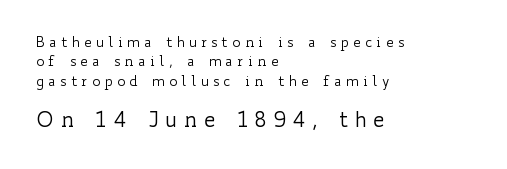
The image shows 21 px text type, upright; set left-aligned, normal line spacing (1.38x), unusually wide letter spacing (+0.28 em), not underlined; the second (bottom) block is 1.5x larger.
